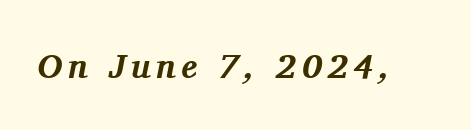
Q: Is the text bold? A: Yes.
Q: Is the text italic (slanted)? A: Yes, it leans right by about 11 degrees.
Q: Is the typeface a serif or a sans-serif typeface? A: Serif.
Q: Is the text underlined? A: No.
Q: Width (condensed, normal, or wide)? A: Normal.
Q: Stroke contrast? A: Medium.
Q: x-height? A: Medium.
Q: Monospaced? A: No.
